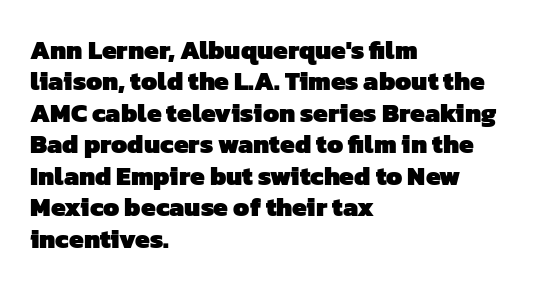
Q: Is the text bold? A: Yes.
Q: Is the text underlined? A: No.
Q: How is the paragraph aligned? A: Left-aligned.
Q: Is the spacing between letters normal or unusually wide? A: Normal.
